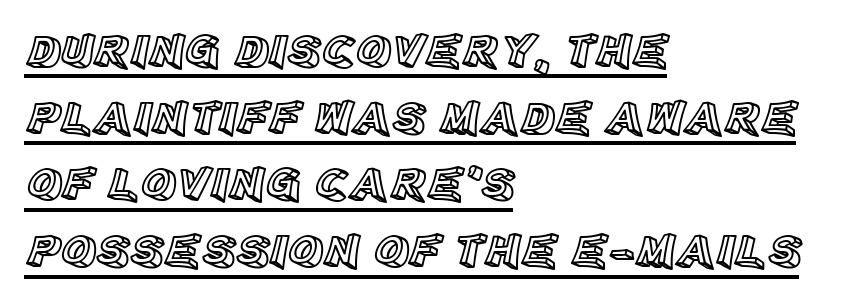
{"width": "normal", "x_height": "large", "monospaced": "no", "underline": "yes", "align": "left", "line_spacing": "normal", "line_spacing_ratio": 1.39, "letter_spacing": "normal", "letter_spacing_em": 0.0, "glyph_px": 48}
